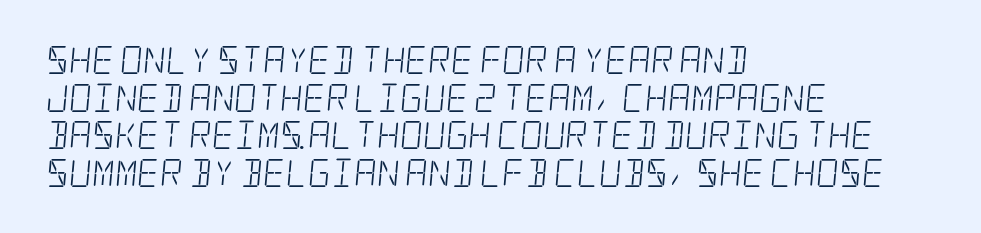
{"serif": "yes", "bold": "no", "weight": "light", "width": "condensed", "stroke_contrast": "low", "x_height": "large", "underline": "no", "align": "left", "line_spacing": "normal", "line_spacing_ratio": 1.34, "letter_spacing": "normal", "letter_spacing_em": 0.0, "glyph_px": 28}
